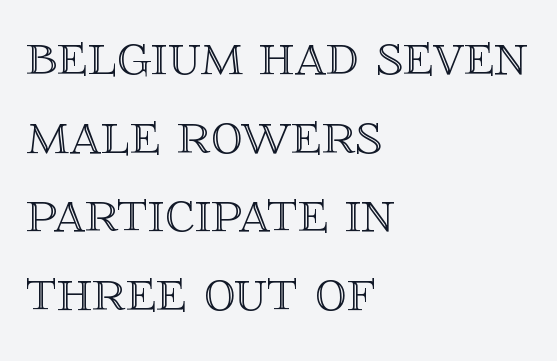
The image shows 63 px text type, upright; set left-aligned, normal line spacing (1.25x), normal letter spacing, not underlined; a large x-height.
